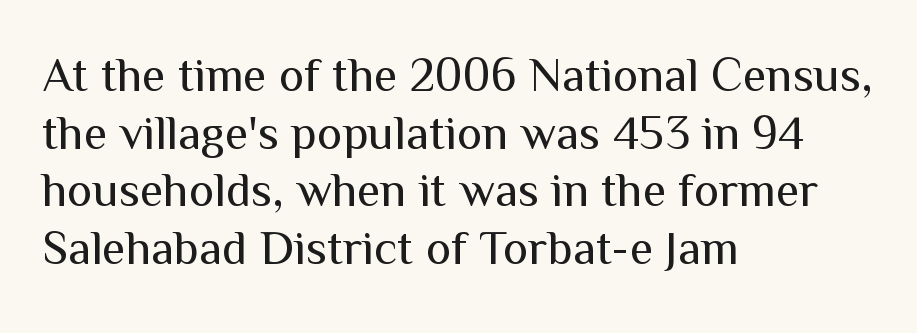
Q: Is the text bold? A: No.
Q: Is the text italic (slanted)? A: No, it is upright.
Q: Is the typeface a serif or a sans-serif typeface? A: Sans-serif.
Q: Is the text underlined? A: No.
Q: How is the paragraph aligned? A: Left-aligned.
Q: Is the spacing between letters normal or unusually wide? A: Normal.
Q: Width (condensed, normal, or wide)? A: Normal.
Q: Stroke contrast? A: Medium.
Q: x-height? A: Medium.
Q: Monospaced? A: No.
